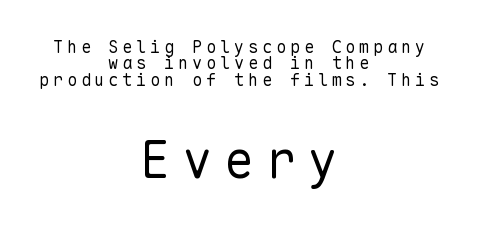
{"serif": "no", "italic": "no", "bold": "no", "weight": "regular", "width": "normal", "stroke_contrast": "low", "x_height": "medium", "monospaced": "yes", "underline": "no", "align": "center", "line_spacing": "tight", "line_spacing_ratio": 0.96, "letter_spacing": "wide", "letter_spacing_em": 0.22, "larger_block": "second", "size_ratio": 3.0, "glyph_px": 51}
